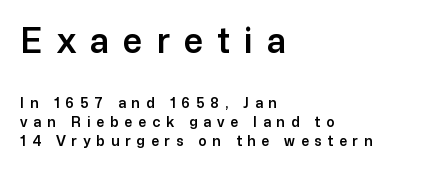
The image shows 34 px sans-serif type, upright; set left-aligned, normal line spacing (1.37x), unusually wide letter spacing (+0.42 em), not underlined; the first (top) block is 2.43x larger; low stroke contrast and a medium x-height.
